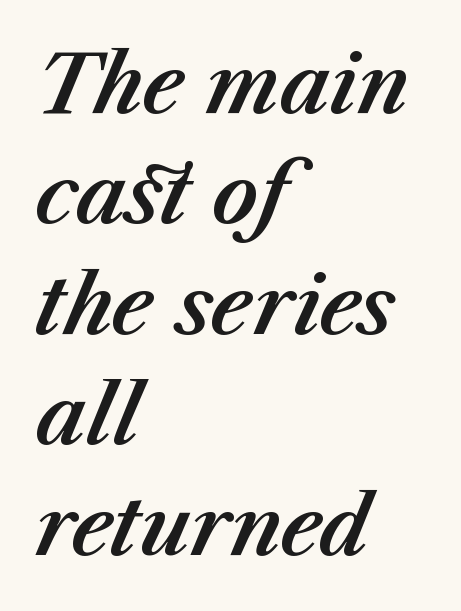
{"italic": "yes", "lean": "right", "slant_degrees": 23, "width": "normal", "stroke_contrast": "medium", "x_height": "medium", "monospaced": "no", "underline": "no", "align": "left", "line_spacing": "normal", "line_spacing_ratio": 1.38, "letter_spacing": "normal", "letter_spacing_em": 0.0, "glyph_px": 80}
